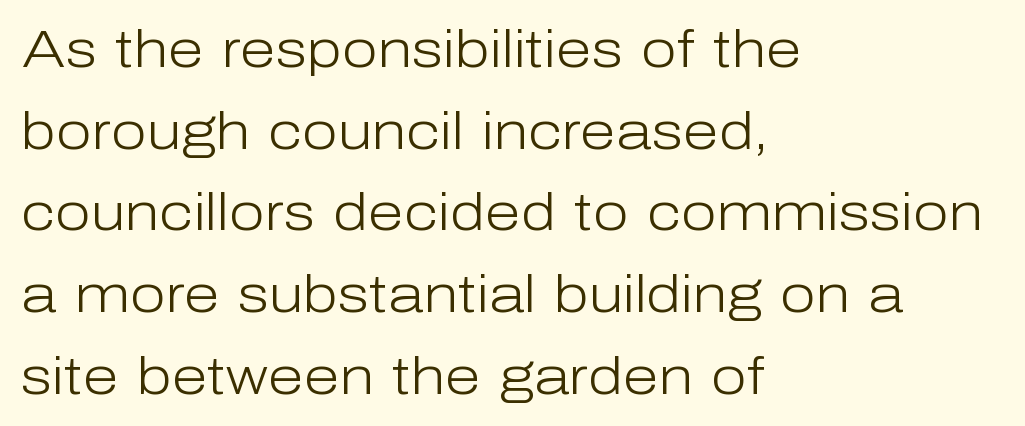
The image shows 52 px light sans-serif type, upright; set left-aligned, normal line spacing (1.57x), normal letter spacing, not underlined; low stroke contrast and a medium x-height.
